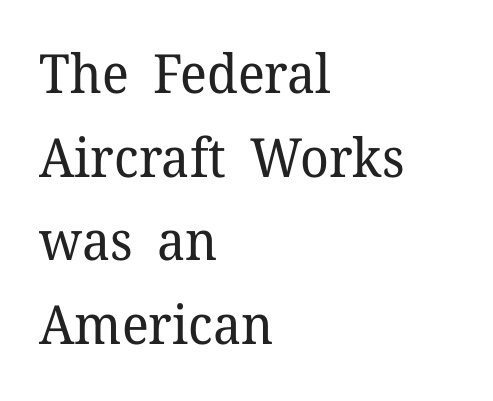
The image shows 54 px regular-weight serif type, upright; set left-aligned, normal line spacing (1.55x), normal letter spacing, not underlined; low stroke contrast and a medium x-height.
